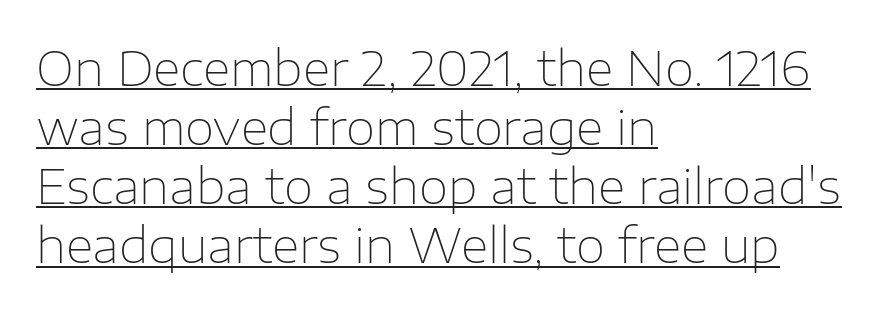
Q: Is the text bold? A: No.
Q: Is the text italic (slanted)? A: No, it is upright.
Q: Is the typeface a serif or a sans-serif typeface? A: Sans-serif.
Q: Is the text underlined? A: Yes.
Q: How is the paragraph aligned? A: Left-aligned.
Q: Is the spacing between letters normal or unusually wide? A: Normal.
Q: Width (condensed, normal, or wide)? A: Normal.
Q: Stroke contrast? A: Low.
Q: x-height? A: Medium.
Q: Monospaced? A: No.
